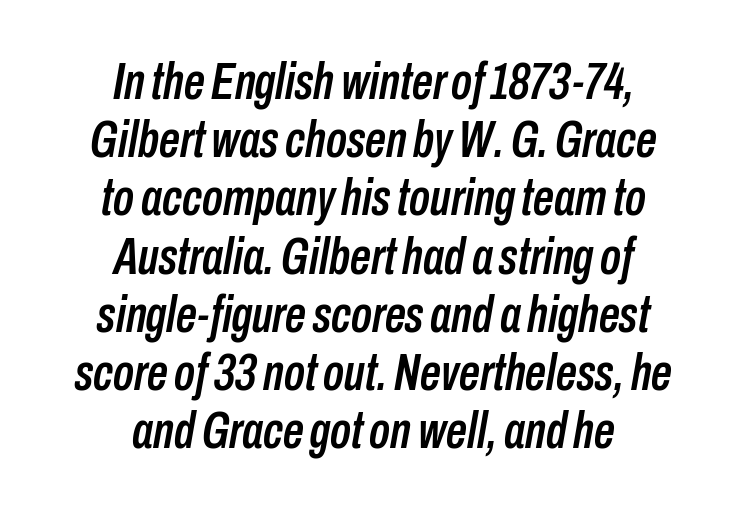
The image shows 52 px condensed type, italic (leaning right); set centered, tight line spacing (1.12x), normal letter spacing, not underlined; low stroke contrast and a medium x-height.
